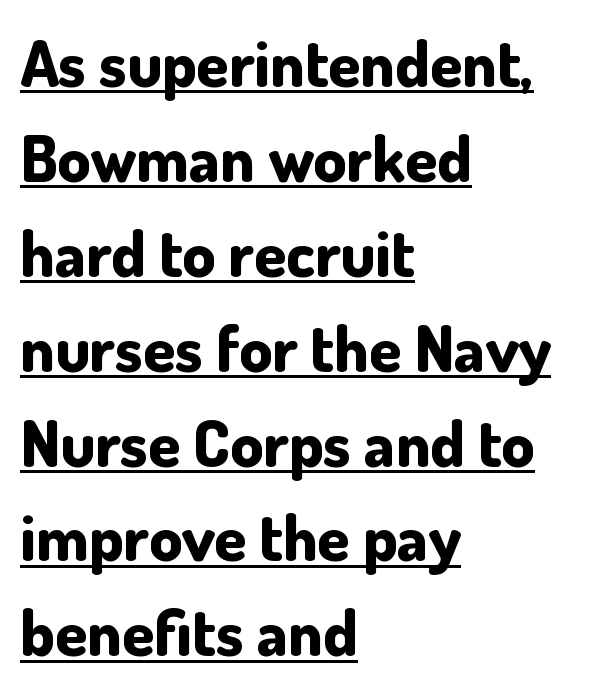
{"serif": "no", "italic": "no", "bold": "yes", "weight": "bold", "width": "normal", "stroke_contrast": "low", "x_height": "small", "monospaced": "no", "underline": "yes", "align": "left", "line_spacing": "normal", "line_spacing_ratio": 1.46, "letter_spacing": "normal", "letter_spacing_em": 0.0, "glyph_px": 65}
